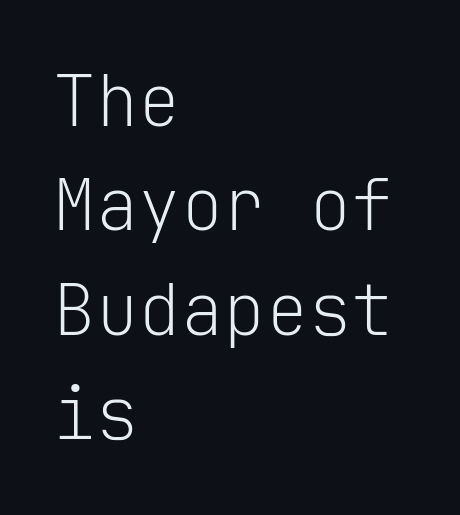
The image shows 71 px light sans-serif type, upright, monospaced; set left-aligned, normal line spacing (1.47x), normal letter spacing, not underlined; low stroke contrast and a medium x-height.
